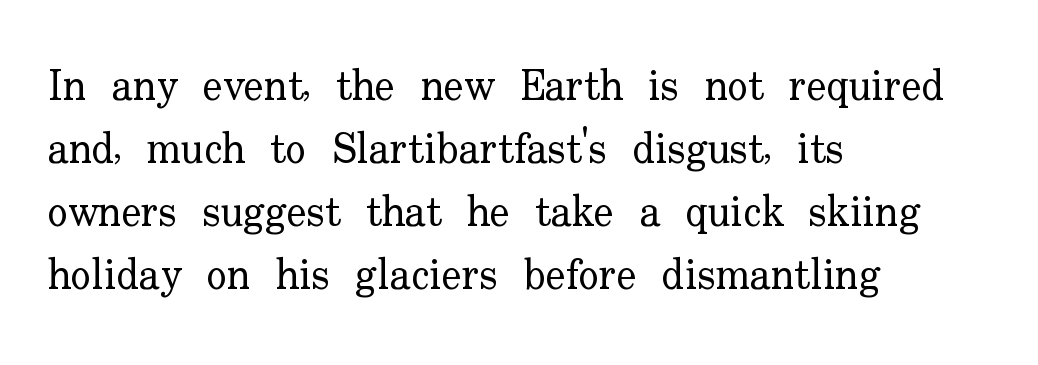
Q: Is the text bold? A: No.
Q: Is the text italic (slanted)? A: No, it is upright.
Q: Is the typeface a serif or a sans-serif typeface? A: Serif.
Q: Is the text underlined? A: No.
Q: How is the paragraph aligned? A: Left-aligned.
Q: Is the spacing between letters normal or unusually wide? A: Normal.
Q: Is the spacing between lines tight, normal or loose? A: Normal.
Q: Width (condensed, normal, or wide)? A: Normal.
Q: Stroke contrast? A: Low.
Q: x-height? A: Small.
Q: Monospaced? A: No.
